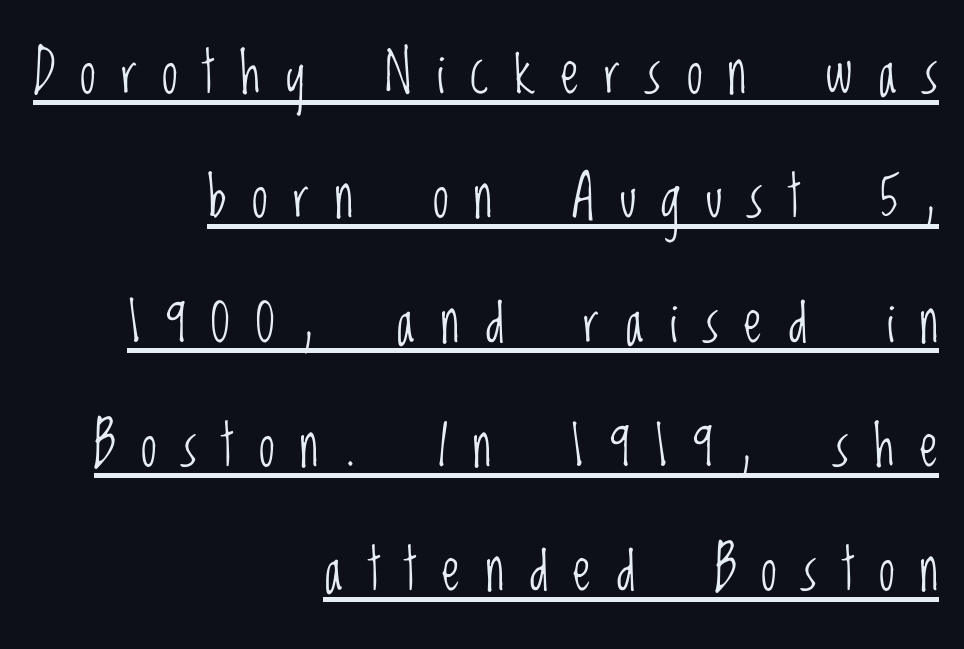
Q: Is the text bold? A: No.
Q: Is the text italic (slanted)? A: No, it is upright.
Q: Is the typeface a serif or a sans-serif typeface? A: Sans-serif.
Q: Is the text underlined? A: Yes.
Q: How is the paragraph aligned? A: Right-aligned.
Q: Is the spacing between letters normal or unusually wide? A: Unusually wide.
Q: Is the spacing between lines tight, normal or loose? A: Loose.
Q: Width (condensed, normal, or wide)? A: Condensed.
Q: Stroke contrast? A: Low.
Q: x-height? A: Large.
Q: Monospaced? A: No.
